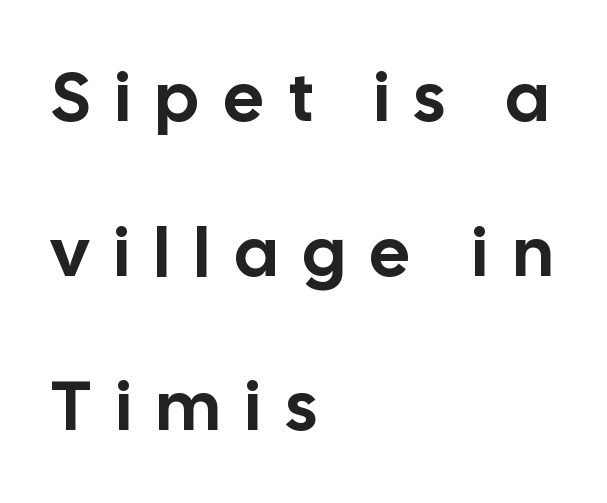
{"serif": "no", "italic": "no", "width": "normal", "stroke_contrast": "low", "x_height": "medium", "monospaced": "no", "underline": "no", "align": "left", "line_spacing": "loose", "line_spacing_ratio": 2.21, "letter_spacing": "wide", "letter_spacing_em": 0.36, "glyph_px": 70}
